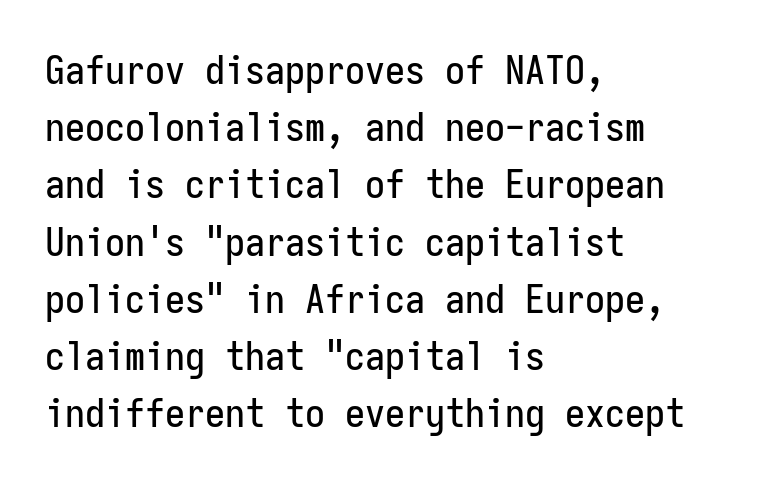
Q: Is the text italic (slanted)? A: No, it is upright.
Q: Is the typeface a serif or a sans-serif typeface? A: Sans-serif.
Q: Is the text underlined? A: No.
Q: How is the paragraph aligned? A: Left-aligned.
Q: Is the spacing between letters normal or unusually wide? A: Normal.
Q: Is the spacing between lines tight, normal or loose? A: Normal.
Q: Width (condensed, normal, or wide)? A: Condensed.
Q: Stroke contrast? A: Low.
Q: x-height? A: Medium.
Q: Monospaced? A: Yes.
